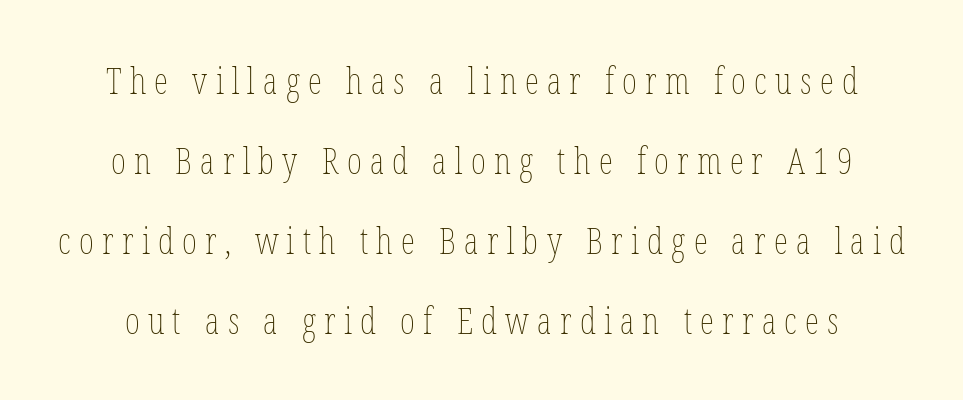
Q: Is the text bold? A: No.
Q: Is the text italic (slanted)? A: No, it is upright.
Q: Is the text underlined? A: No.
Q: Is the spacing between letters normal or unusually wide? A: Unusually wide.
Q: Is the spacing between lines tight, normal or loose? A: Loose.
Q: Width (condensed, normal, or wide)? A: Condensed.
Q: Stroke contrast? A: Low.
Q: x-height? A: Medium.
Q: Monospaced? A: No.
